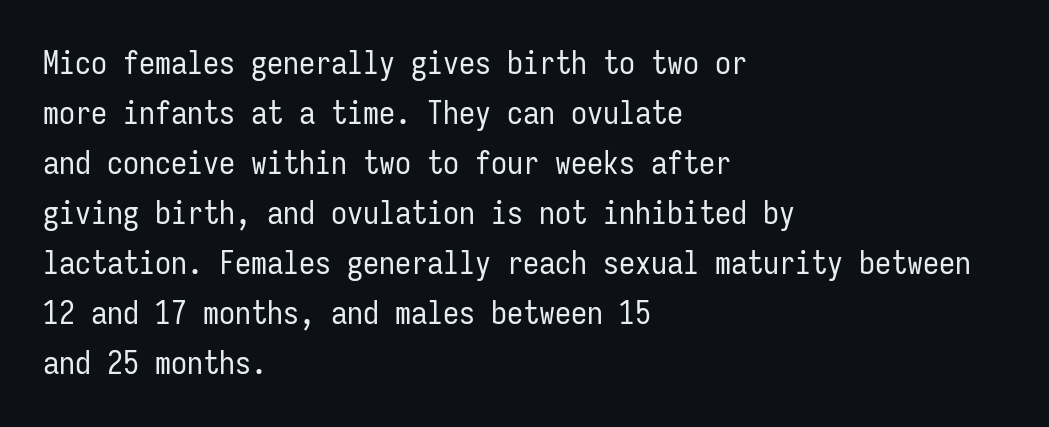
The image shows 32 px regular-weight, condensed sans-serif type, upright, monospaced; set left-aligned, normal line spacing (1.56x), normal letter spacing, not underlined; low stroke contrast and a medium x-height.
